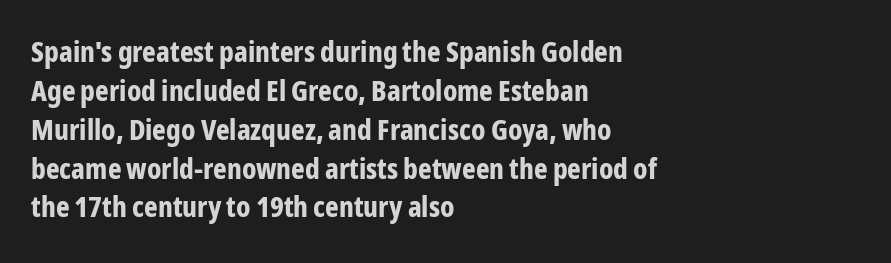
{"serif": "no", "italic": "no", "bold": "yes", "weight": "bold", "width": "condensed", "stroke_contrast": "low", "x_height": "medium", "monospaced": "no", "underline": "no", "align": "left", "line_spacing": "normal", "line_spacing_ratio": 1.34, "letter_spacing": "normal", "letter_spacing_em": 0.0, "glyph_px": 29}
